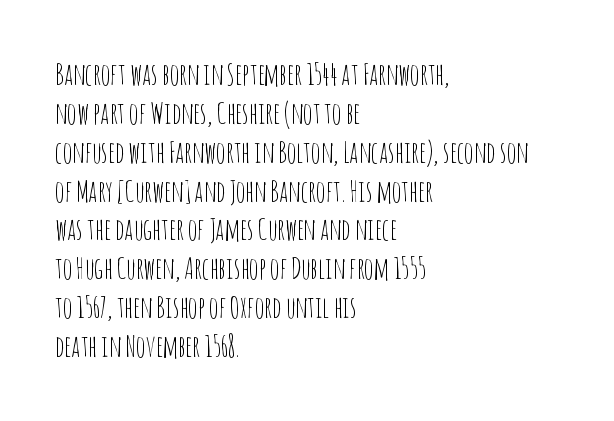
The image shows 29 px thin, condensed sans-serif type, upright; set left-aligned, normal line spacing (1.34x), normal letter spacing, not underlined; low stroke contrast and a large x-height.
